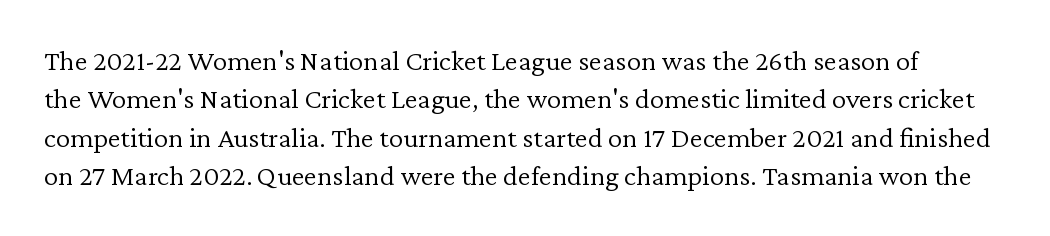
Q: Is the text bold? A: No.
Q: Is the text italic (slanted)? A: No, it is upright.
Q: Is the typeface a serif or a sans-serif typeface? A: Serif.
Q: Is the text underlined? A: No.
Q: Is the spacing between letters normal or unusually wide? A: Normal.
Q: Is the spacing between lines tight, normal or loose? A: Normal.
Q: Width (condensed, normal, or wide)? A: Normal.
Q: Stroke contrast? A: Low.
Q: x-height? A: Medium.
Q: Monospaced? A: No.
